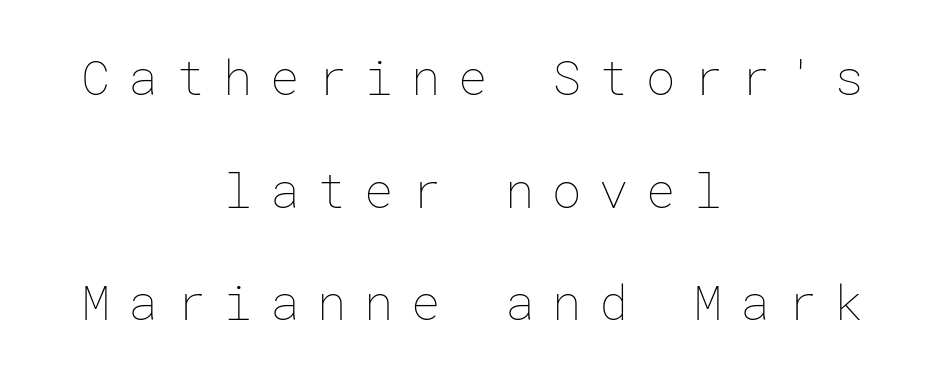
Posture: vertical. The zone under the glyphs is completely vacant. The rendering uses a large line-height, opening up the rows. The typeface has the unassuming heft of standard copy or less. Each line is balanced around a shared central axis.
